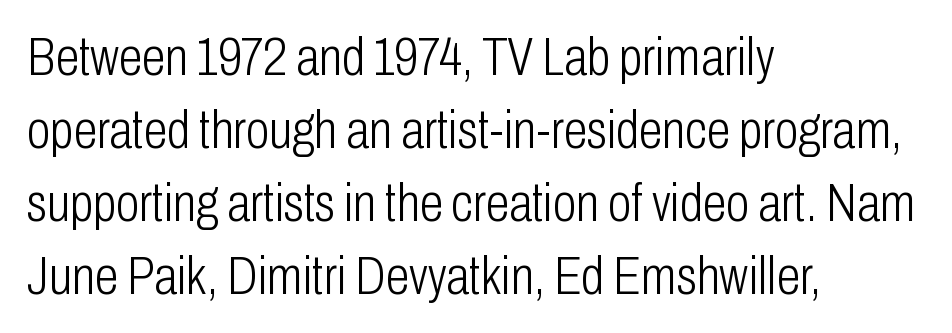
You could not count columns in this text — the font is proportionally spaced. Check the space under the baseline: it is left empty. The text block is weighted toward the left margin, trailing off unevenly rightward. Notice how the stems are strictly vertical — no italics here.
